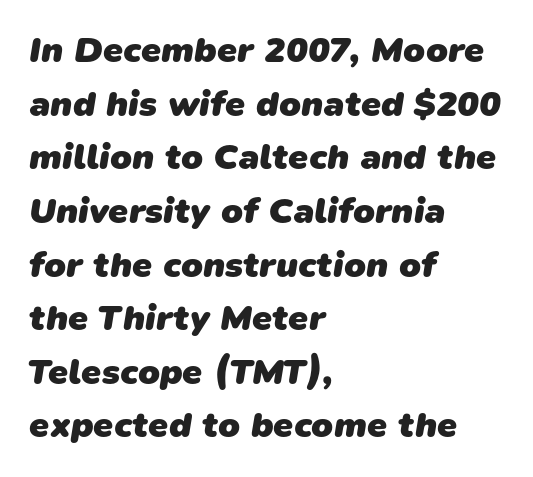
The image shows 36 px heavy sans-serif type; set left-aligned, normal line spacing (1.49x), normal letter spacing, not underlined; low stroke contrast and a medium x-height.
